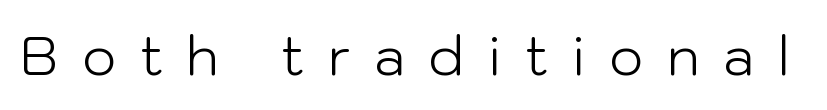
Q: Is the text bold? A: No.
Q: Is the text italic (slanted)? A: No, it is upright.
Q: Is the typeface a serif or a sans-serif typeface? A: Sans-serif.
Q: Is the text underlined? A: No.
Q: Is the spacing between letters normal or unusually wide? A: Unusually wide.
Q: Width (condensed, normal, or wide)? A: Normal.
Q: Stroke contrast? A: Low.
Q: x-height? A: Medium.
Q: Monospaced? A: No.
